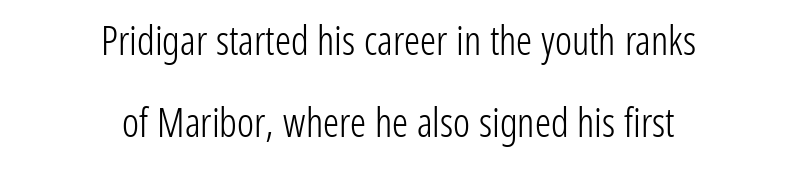
The image shows 40 px light, condensed sans-serif type, upright; set centered, loose line spacing (2.06x), normal letter spacing, not underlined; low stroke contrast and a medium x-height.
